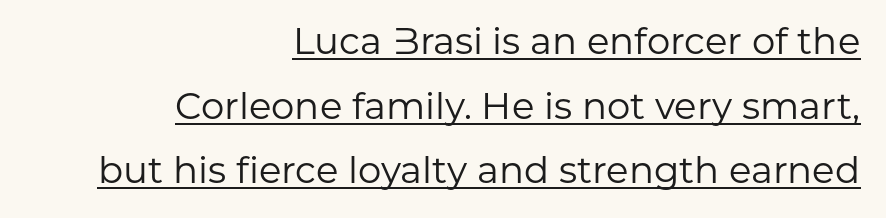
{"serif": "no", "italic": "no", "bold": "no", "weight": "regular", "width": "normal", "stroke_contrast": "low", "x_height": "medium", "monospaced": "no", "underline": "yes", "align": "right", "line_spacing_ratio": 1.75, "letter_spacing": "normal", "letter_spacing_em": 0.0, "glyph_px": 37}
